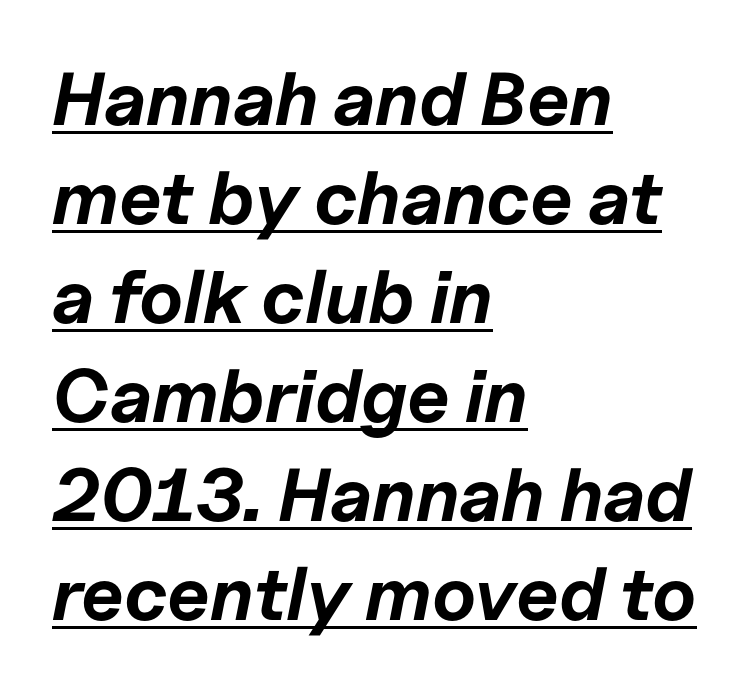
The image shows 75 px bold type, italic (leaning right); set left-aligned, normal line spacing (1.32x), normal letter spacing, underlined; low stroke contrast and a medium x-height.
